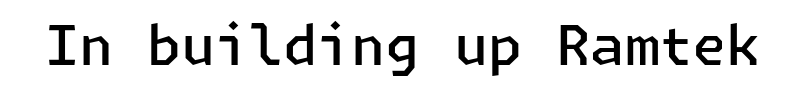
{"serif": "no", "italic": "no", "bold": "semi", "weight": "semibold", "width": "normal", "stroke_contrast": "low", "x_height": "medium", "underline": "no", "letter_spacing": "normal", "letter_spacing_em": 0.0, "glyph_px": 55}
